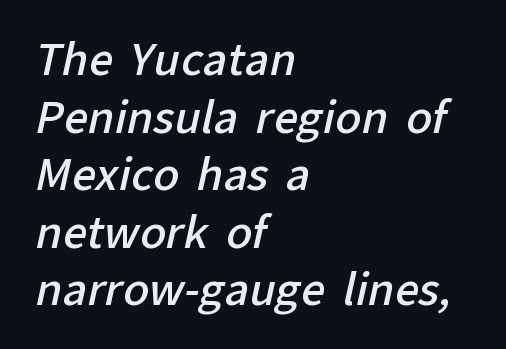
Standard letterfit; no display-style spreading of the glyphs. Alignment: flush left. Proportional: the letters do not fall into vertical columns. What weight is shown? A semibold, between regular and bold.
